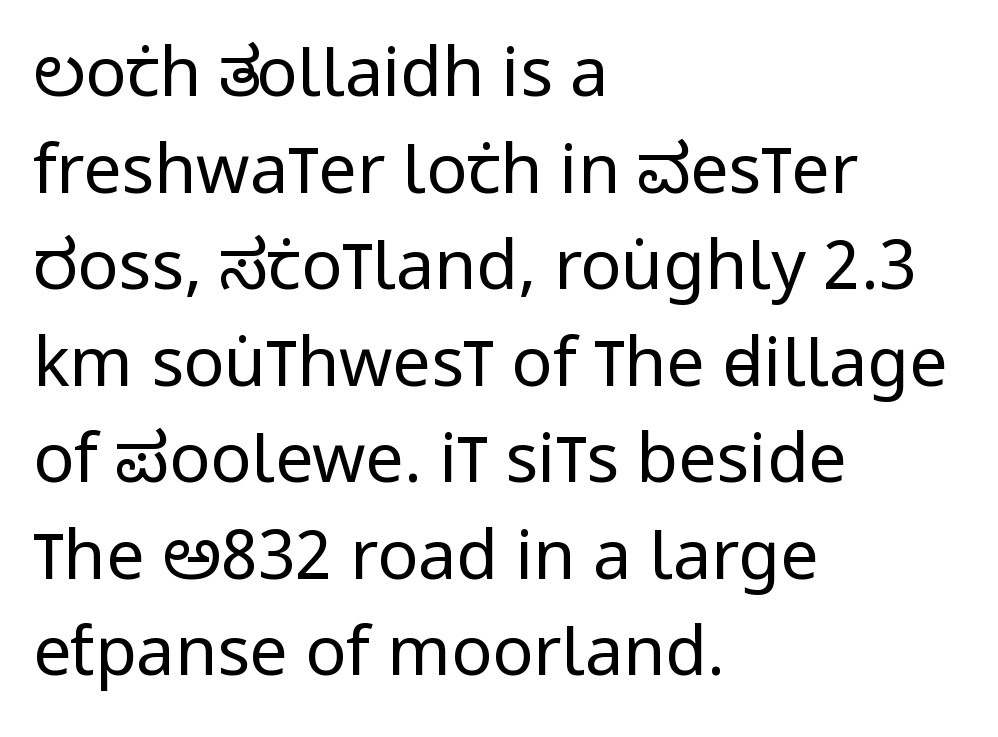
Q: Is the text bold? A: No.
Q: Is the text italic (slanted)? A: No, it is upright.
Q: Is the typeface a serif or a sans-serif typeface? A: Sans-serif.
Q: Is the text underlined? A: No.
Q: How is the paragraph aligned? A: Left-aligned.
Q: Is the spacing between letters normal or unusually wide? A: Normal.
Q: Is the spacing between lines tight, normal or loose? A: Normal.
Q: Width (condensed, normal, or wide)? A: Condensed.
Q: Stroke contrast? A: Low.
Q: x-height? A: Large.
Q: Monospaced? A: No.
